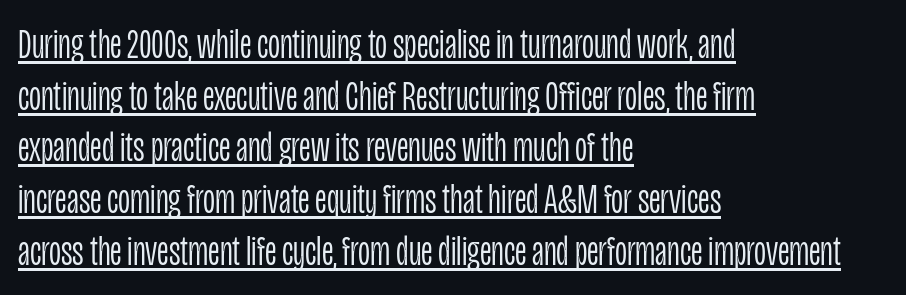
The image shows 42 px light, condensed sans-serif type, upright; set left-aligned, line spacing 1.23x, normal letter spacing, underlined; low stroke contrast and a large x-height.
